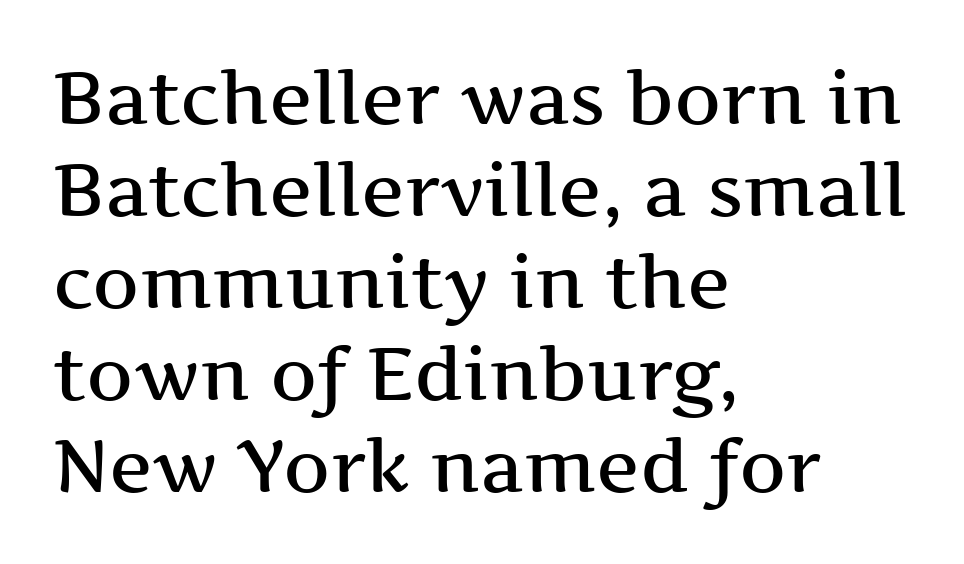
{"serif": "yes", "italic": "no", "width": "wide", "stroke_contrast": "medium", "x_height": "medium", "monospaced": "no", "underline": "no", "align": "left", "line_spacing": "normal", "line_spacing_ratio": 1.26, "letter_spacing": "normal", "letter_spacing_em": 0.0, "glyph_px": 73}
